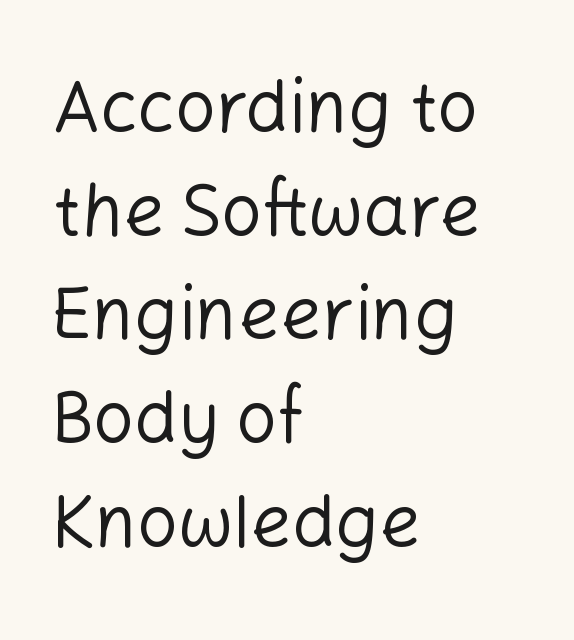
Q: Is the text bold? A: No.
Q: Is the text italic (slanted)? A: No, it is upright.
Q: Is the typeface a serif or a sans-serif typeface? A: Sans-serif.
Q: Is the text underlined? A: No.
Q: How is the paragraph aligned? A: Left-aligned.
Q: Is the spacing between letters normal or unusually wide? A: Normal.
Q: Is the spacing between lines tight, normal or loose? A: Normal.
Q: Width (condensed, normal, or wide)? A: Normal.
Q: Stroke contrast? A: Low.
Q: x-height? A: Medium.
Q: Monospaced? A: No.
